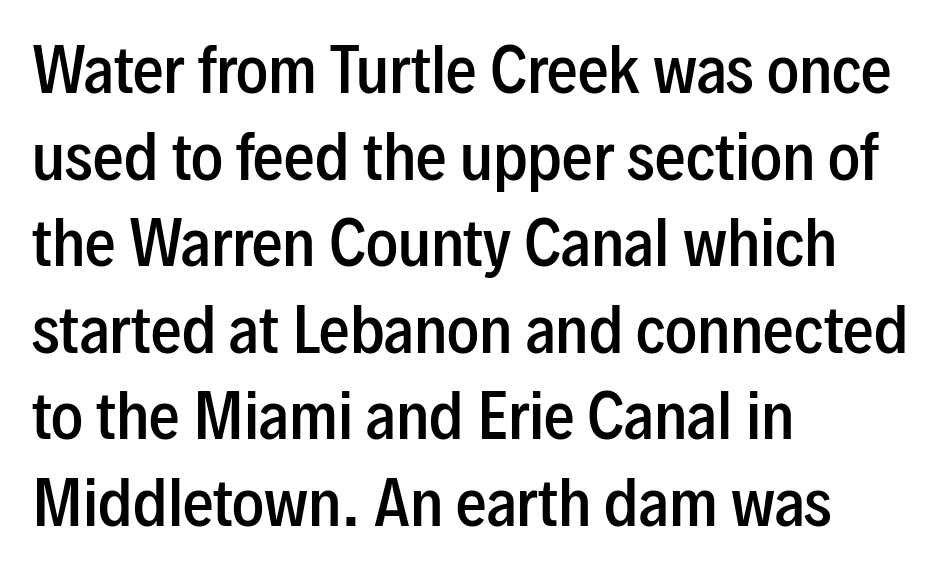
Q: Is the text bold? A: Semi-bold.
Q: Is the text italic (slanted)? A: No, it is upright.
Q: Is the typeface a serif or a sans-serif typeface? A: Sans-serif.
Q: Is the text underlined? A: No.
Q: How is the paragraph aligned? A: Left-aligned.
Q: Is the spacing between letters normal or unusually wide? A: Normal.
Q: Is the spacing between lines tight, normal or loose? A: Normal.
Q: Width (condensed, normal, or wide)? A: Condensed.
Q: Stroke contrast? A: Low.
Q: x-height? A: Medium.
Q: Monospaced? A: No.
